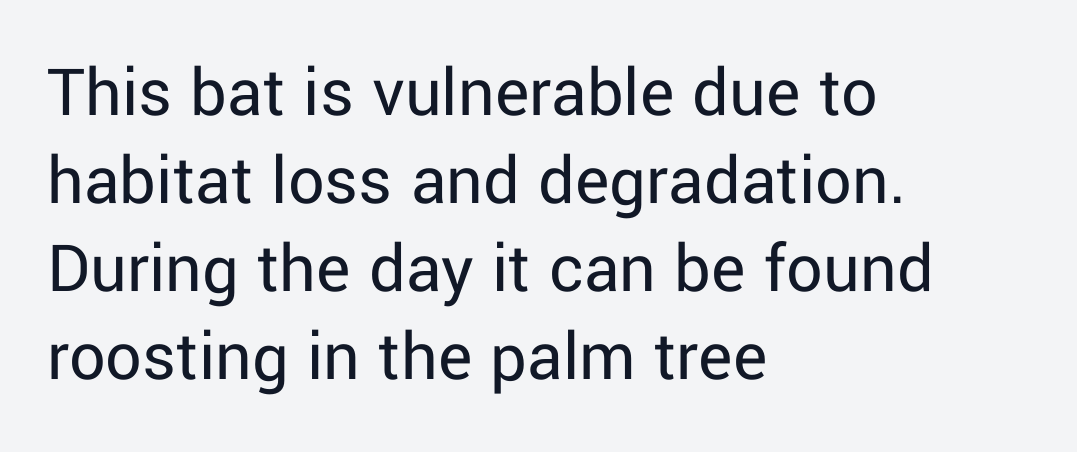
{"serif": "no", "italic": "no", "bold": "no", "weight": "regular", "width": "normal", "stroke_contrast": "low", "x_height": "medium", "monospaced": "no", "underline": "no", "align": "left", "line_spacing_ratio": 1.22, "letter_spacing": "normal", "letter_spacing_em": 0.0, "glyph_px": 72}
